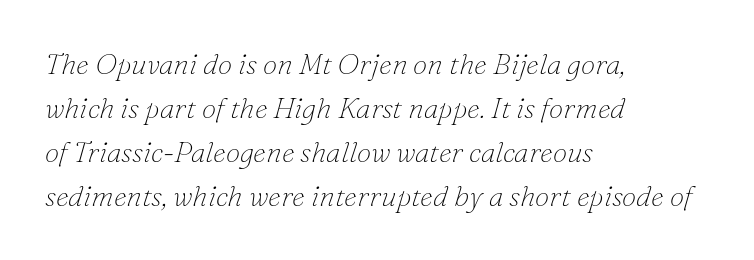
Q: Is the text bold? A: No.
Q: Is the text italic (slanted)? A: Yes, it leans right by about 16 degrees.
Q: Is the typeface a serif or a sans-serif typeface? A: Serif.
Q: Is the text underlined? A: No.
Q: How is the paragraph aligned? A: Left-aligned.
Q: Is the spacing between letters normal or unusually wide? A: Normal.
Q: Is the spacing between lines tight, normal or loose? A: Normal.
Q: Width (condensed, normal, or wide)? A: Normal.
Q: Stroke contrast? A: Low.
Q: x-height? A: Small.
Q: Monospaced? A: No.
